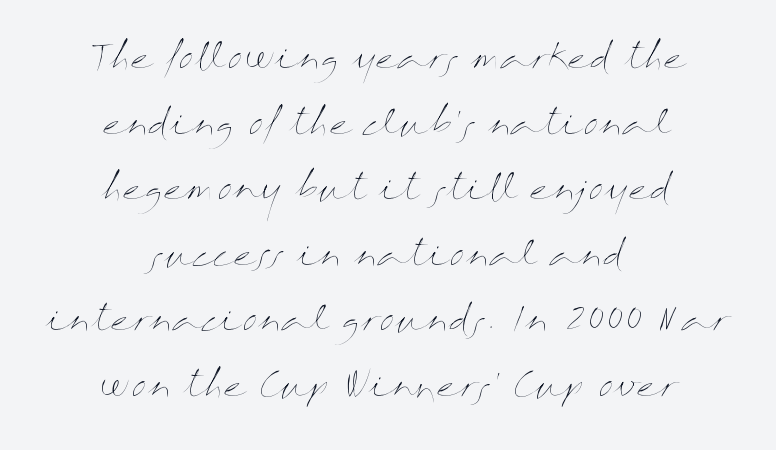
The letters advance in unequal steps, a hallmark of proportional type. Caption: multi-line text, centered on the measure. The strokes carry an ordinary text weight at most. Students, observe: this is what heavily led, spacious text looks like. Honestly, there is no underline to notice here at all.
